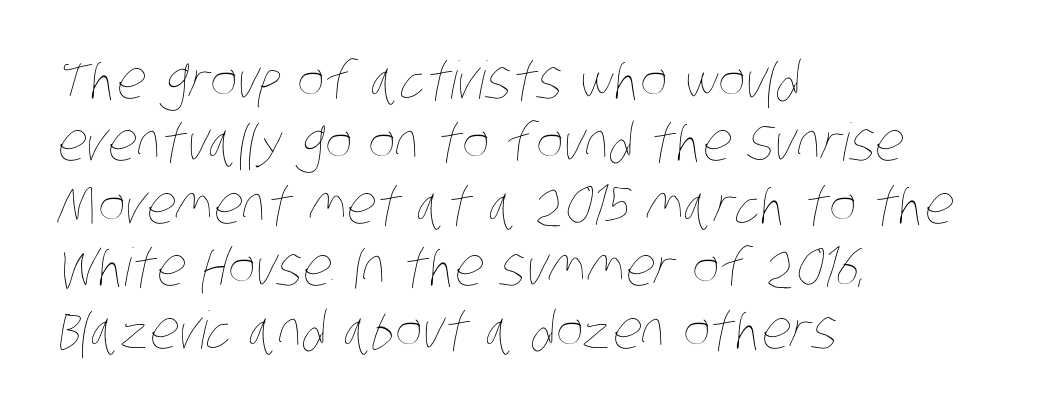
The image shows 52 px thin, condensed type; set left-aligned, line spacing 1.2x, normal letter spacing, not underlined; low stroke contrast and a large x-height.
